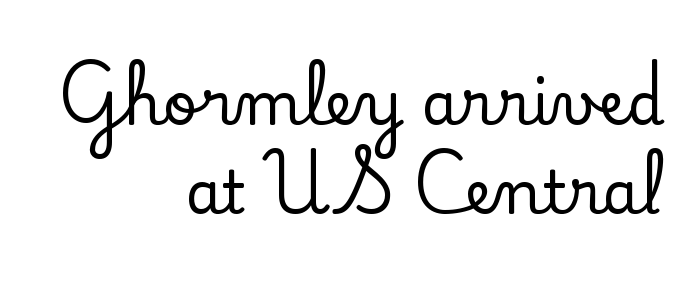
The image shows 60 px serif type, upright; set right-aligned, normal line spacing (1.49x), normal letter spacing, not underlined; low stroke contrast and a small x-height.
